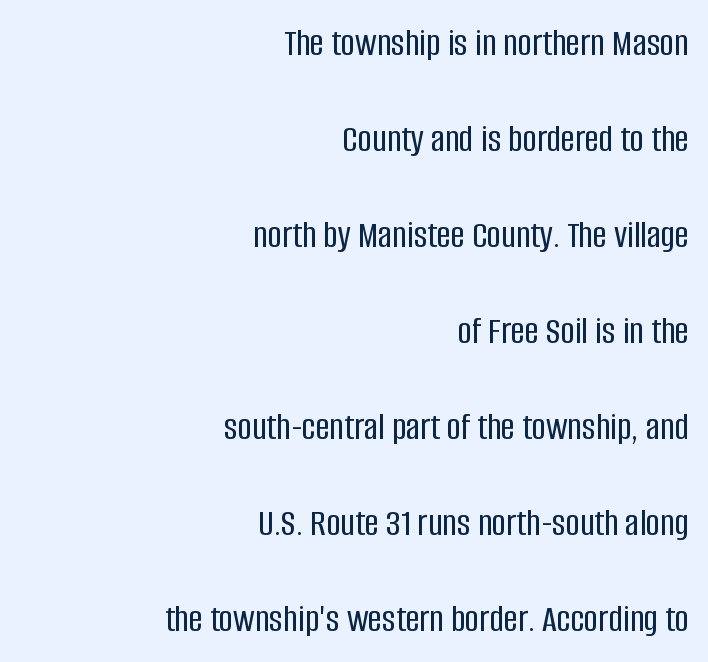
The image shows 39 px condensed sans-serif type, upright; set right-aligned, loose line spacing (2.46x), normal letter spacing, not underlined; low stroke contrast and a large x-height.
